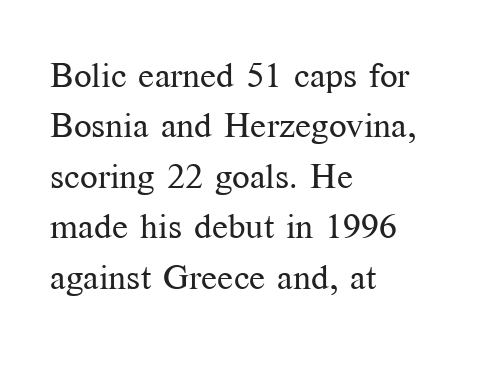
Is the block centered? No — it sits flush against the left margin. Between one letter and the next there's only the usual sliver of space. Compared with typical paragraphs, the rows here are spaced about the same. The cut favours lightness, reaching ordinary text weight at its darkest. A typesetter would call this proportional, since set widths differ per character. Underlining? Definitely not there.
